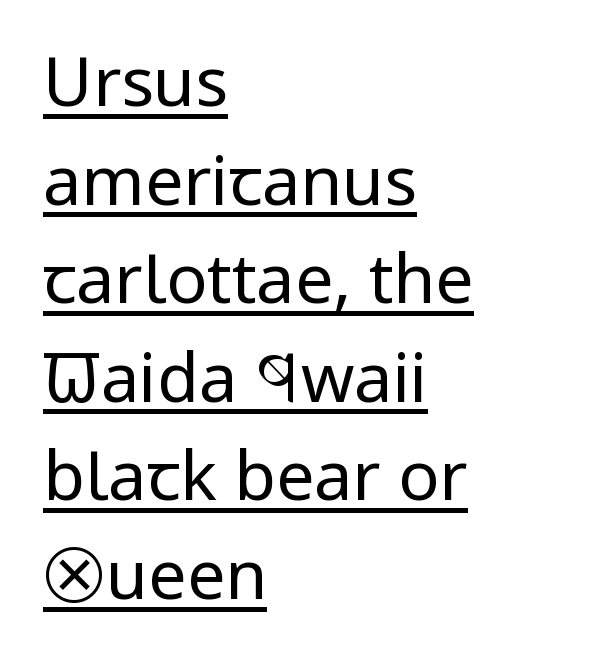
{"serif": "no", "italic": "no", "bold": "no", "weight": "regular", "width": "condensed", "stroke_contrast": "low", "x_height": "large", "monospaced": "no", "underline": "yes", "align": "left", "line_spacing": "normal", "line_spacing_ratio": 1.45, "letter_spacing": "normal", "letter_spacing_em": 0.0, "glyph_px": 68}
